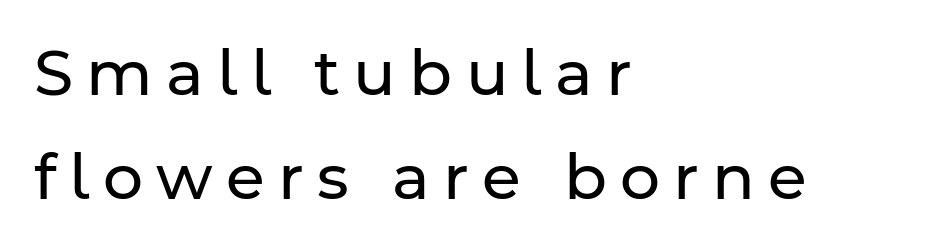
The image shows 63 px regular-weight sans-serif type, upright; set left-aligned, normal line spacing (1.65x), unusually wide letter spacing (+0.21 em), not underlined; low stroke contrast and a medium x-height.
